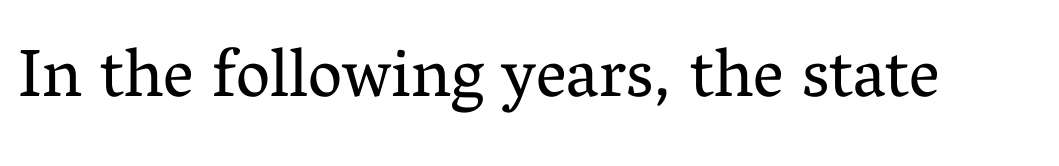
Vertical stems look standard width or narrower in stroke. The letters sit at their default tracking, neither squeezed nor spread. The rendering uses natural spacing where letterforms have individual widths. You can tell it's not italic because the verticals are truly vertical.
